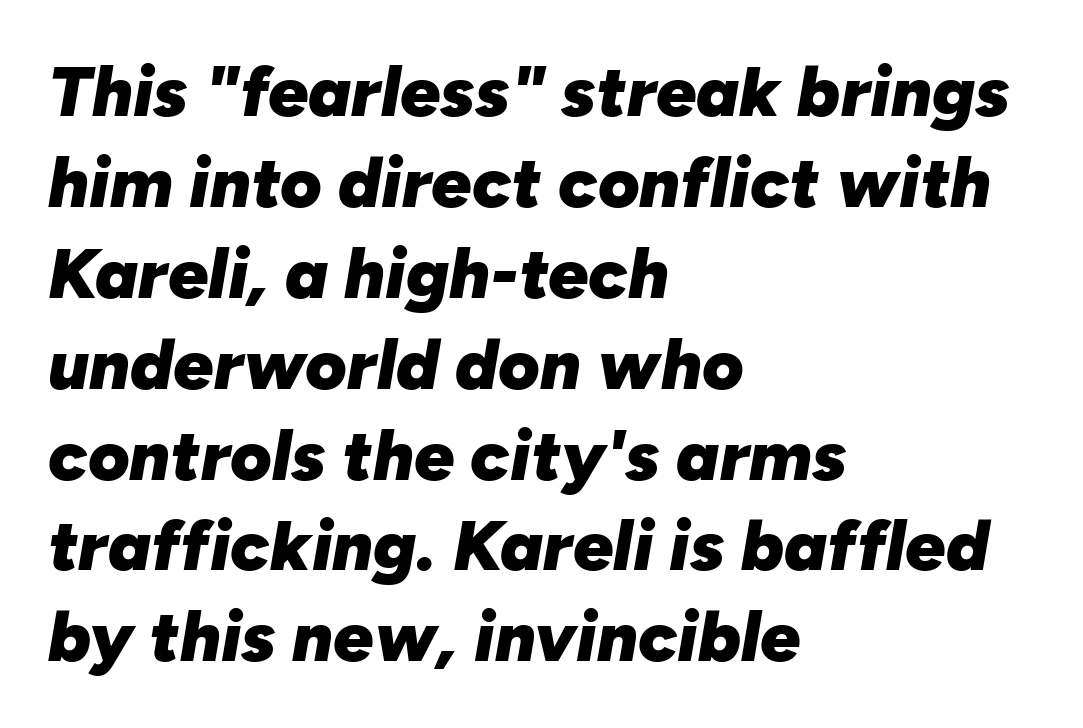
{"italic": "yes", "lean": "right", "slant_degrees": 10, "bold": "yes", "weight": "heavy", "width": "normal", "stroke_contrast": "low", "x_height": "medium", "monospaced": "no", "underline": "no", "align": "left", "line_spacing": "normal", "line_spacing_ratio": 1.28, "letter_spacing": "normal", "letter_spacing_em": 0.0, "glyph_px": 71}
